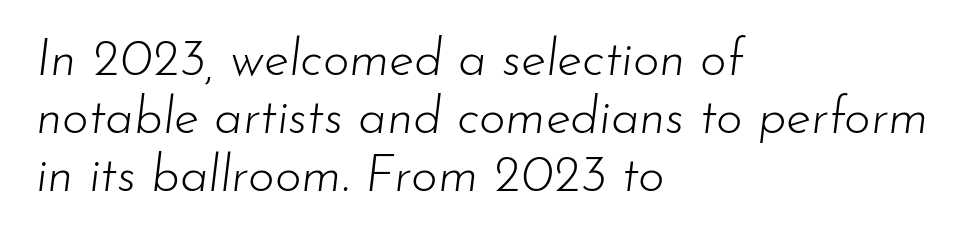
Q: Is the text bold? A: No.
Q: Is the text italic (slanted)? A: Yes, it leans right by about 7 degrees.
Q: Is the text underlined? A: No.
Q: How is the paragraph aligned? A: Left-aligned.
Q: Is the spacing between letters normal or unusually wide? A: Normal.
Q: Is the spacing between lines tight, normal or loose? A: Tight.
Q: Width (condensed, normal, or wide)? A: Normal.
Q: Stroke contrast? A: Low.
Q: x-height? A: Small.
Q: Monospaced? A: No.
